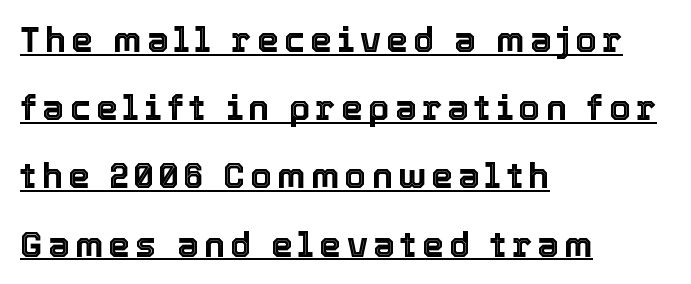
The sample's only ornament is a line tracing under the words. You could not count columns in this text — the font is proportionally spaced. The type sits square on the baseline with zero lean. The rendering uses a large line-height, opening up the rows. Where is the straight margin? On the left.
